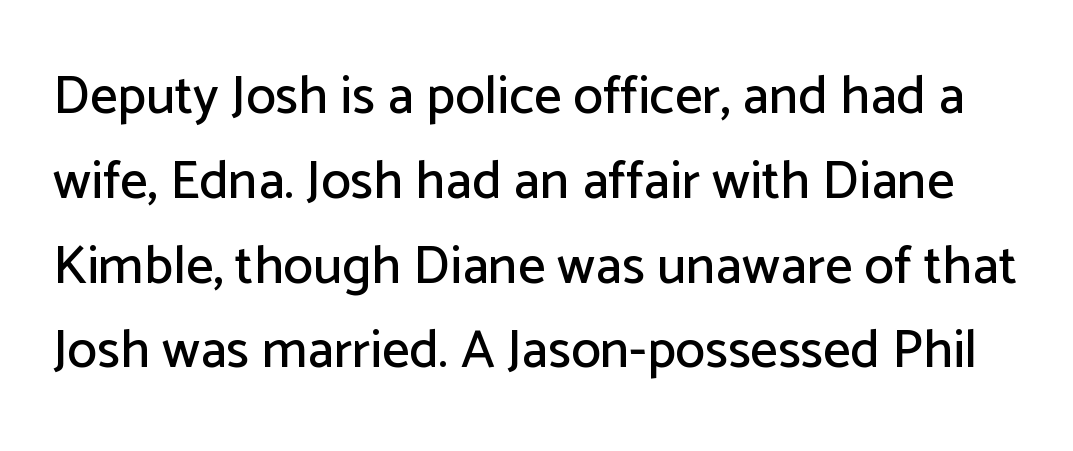
{"serif": "no", "italic": "no", "width": "normal", "stroke_contrast": "low", "x_height": "medium", "monospaced": "no", "underline": "no", "line_spacing": "normal", "line_spacing_ratio": 1.57, "letter_spacing": "normal", "letter_spacing_em": 0.0, "glyph_px": 54}
